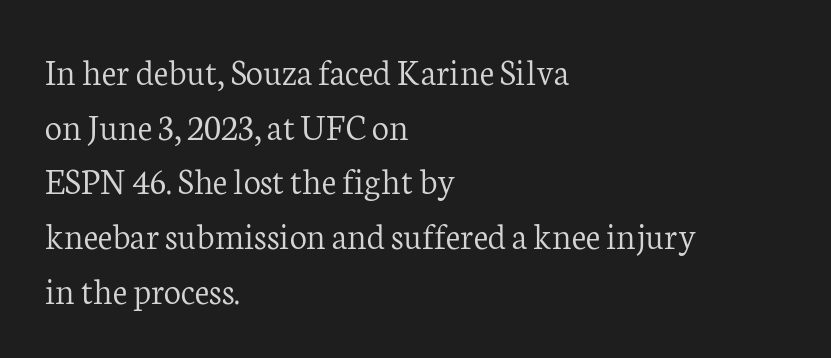
In terms of letterspacing, this is plain default setting. Visually the block forms a straight wall on the left and a jagged coastline on the right. Do the letters lean? They stand straight. The passage shown is typed in a proportional face where columns would drift. Any mark beneath the type? The region is blank.
